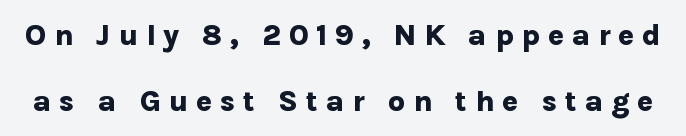
Q: Is the text bold? A: Yes.
Q: Is the text italic (slanted)? A: No, it is upright.
Q: Is the typeface a serif or a sans-serif typeface? A: Sans-serif.
Q: Is the text underlined? A: No.
Q: Is the spacing between letters normal or unusually wide? A: Unusually wide.
Q: Is the spacing between lines tight, normal or loose? A: Loose.
Q: Width (condensed, normal, or wide)? A: Normal.
Q: Stroke contrast? A: Low.
Q: x-height? A: Medium.
Q: Monospaced? A: No.
